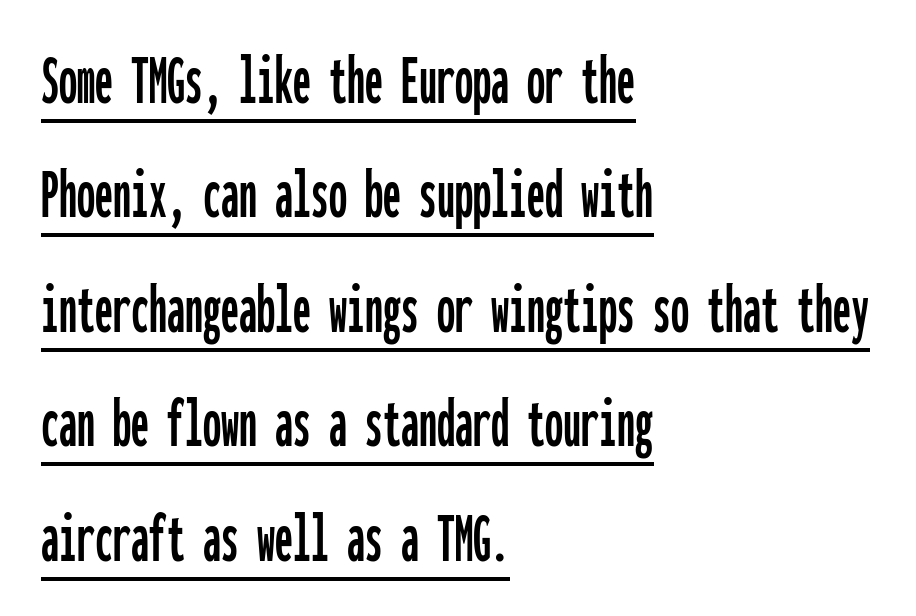
Q: Is the text italic (slanted)? A: No, it is upright.
Q: Is the typeface a serif or a sans-serif typeface? A: Sans-serif.
Q: Is the text underlined? A: Yes.
Q: How is the paragraph aligned? A: Left-aligned.
Q: Is the spacing between letters normal or unusually wide? A: Normal.
Q: Is the spacing between lines tight, normal or loose? A: Normal.
Q: Width (condensed, normal, or wide)? A: Condensed.
Q: Stroke contrast? A: Low.
Q: x-height? A: Medium.
Q: Monospaced? A: Yes.
